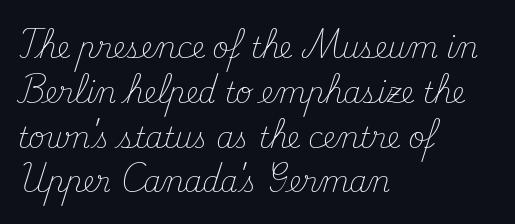
Spacing verdict: proportional, widths tailored to each character. I'd call this a serif setting — the letters wear small feet. Compared with a typical body face, this is equally light or lighter still. The tracking reads as untouched default to a designer's eye. The passage shown stacks its lines at a standard gap.
